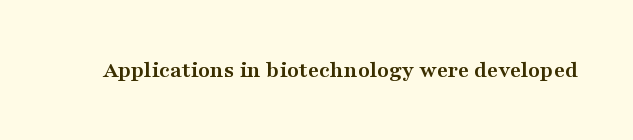
What stands out about the letter spacing? Nothing — it is the standard amount. Upright lettering throughout. Bold? Absolutely — the strokes are thick and heavy. The glyphs are unaccompanied by any horizontal stroke below them.
